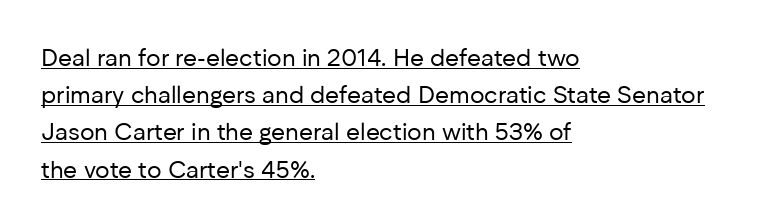
{"italic": "no", "bold": "no", "underline": "yes", "align": "left", "line_spacing": "normal", "line_spacing_ratio": 1.55, "letter_spacing": "normal", "letter_spacing_em": 0.0, "glyph_px": 24}
